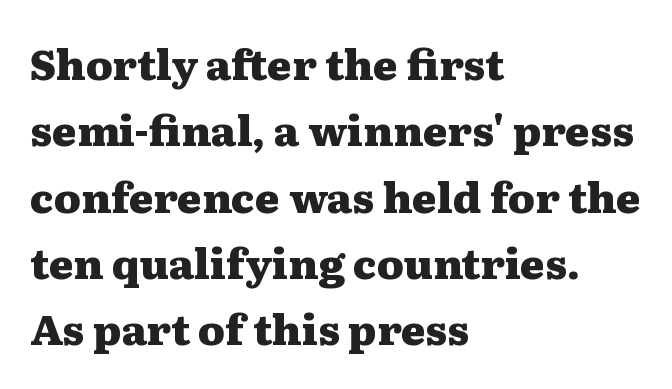
{"serif": "yes", "italic": "no", "bold": "yes", "weight": "heavy", "width": "wide", "stroke_contrast": "medium", "x_height": "medium", "monospaced": "no", "underline": "no", "align": "left", "line_spacing": "normal", "line_spacing_ratio": 1.58, "letter_spacing": "normal", "letter_spacing_em": 0.0, "glyph_px": 42}
